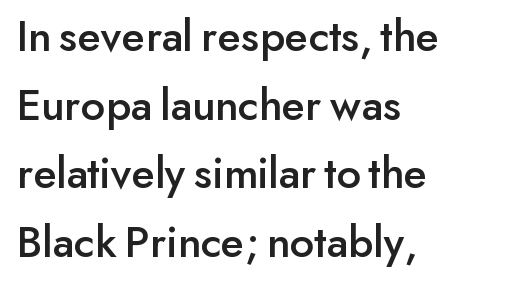
Q: Is the text italic (slanted)? A: No, it is upright.
Q: Is the typeface a serif or a sans-serif typeface? A: Sans-serif.
Q: Is the text underlined? A: No.
Q: How is the paragraph aligned? A: Left-aligned.
Q: Is the spacing between letters normal or unusually wide? A: Normal.
Q: Is the spacing between lines tight, normal or loose? A: Normal.
Q: Width (condensed, normal, or wide)? A: Normal.
Q: Stroke contrast? A: Low.
Q: x-height? A: Small.
Q: Monospaced? A: No.
